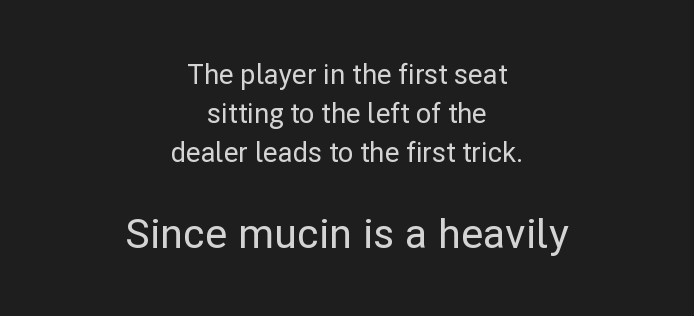
Q: Is the text italic (slanted)? A: No, it is upright.
Q: Is the typeface a serif or a sans-serif typeface? A: Sans-serif.
Q: Is the text underlined? A: No.
Q: How is the paragraph aligned? A: Centered.
Q: Is the spacing between letters normal or unusually wide? A: Normal.
Q: Is the spacing between lines tight, normal or loose? A: Normal.
Q: Which block of text is set in a larger size, the first (top) or the second (bottom)? A: The second (bottom) one.
Q: Width (condensed, normal, or wide)? A: Normal.
Q: Stroke contrast? A: Low.
Q: x-height? A: Medium.
Q: Monospaced? A: No.
